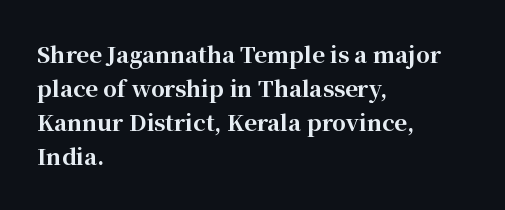
{"italic": "no", "bold": "yes", "underline": "no", "align": "left", "line_spacing": "normal", "line_spacing_ratio": 1.55, "letter_spacing": "normal", "letter_spacing_em": 0.0, "glyph_px": 22}
